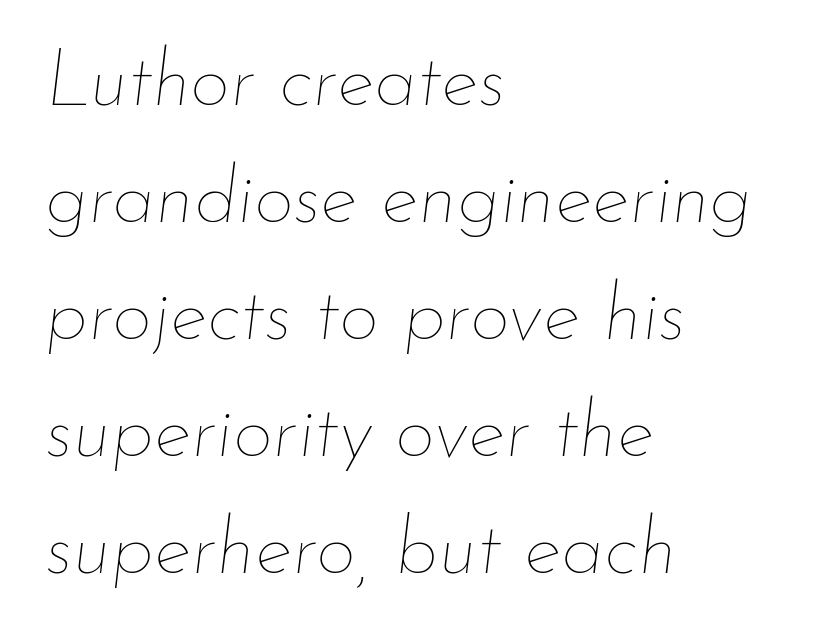
The image shows 79 px thin type, italic (leaning right); set left-aligned, normal line spacing (1.48x), normal letter spacing, not underlined; low stroke contrast and a small x-height.
